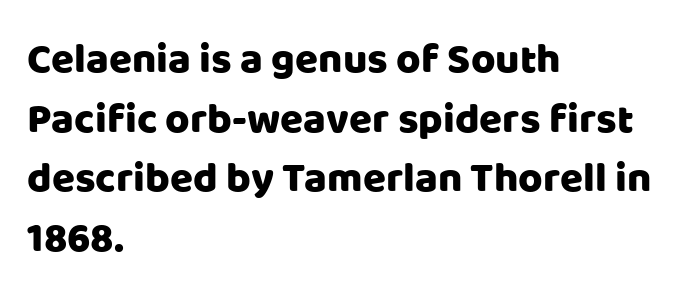
Do the characters align in a grid? No, the font is proportional. Regarding serifs, this sample does without them. Line starts are locked; line ends wander. The tracking reads as untouched default to a designer's eye.
